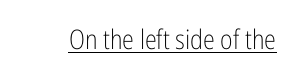
Q: Is the text bold? A: No.
Q: Is the text italic (slanted)? A: No, it is upright.
Q: Is the text underlined? A: Yes.
Q: Is the spacing between letters normal or unusually wide? A: Normal.
